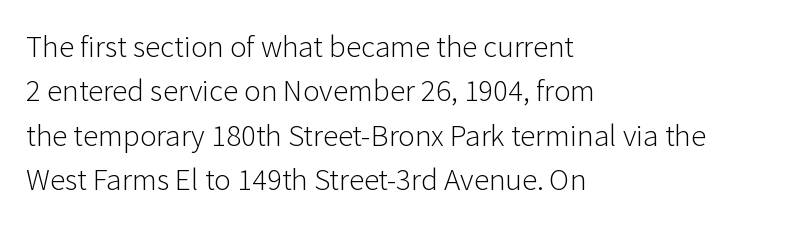
Q: Is the text bold? A: No.
Q: Is the text italic (slanted)? A: No, it is upright.
Q: Is the typeface a serif or a sans-serif typeface? A: Sans-serif.
Q: Is the text underlined? A: No.
Q: How is the paragraph aligned? A: Left-aligned.
Q: Is the spacing between letters normal or unusually wide? A: Normal.
Q: Is the spacing between lines tight, normal or loose? A: Normal.
Q: Width (condensed, normal, or wide)? A: Normal.
Q: Stroke contrast? A: Low.
Q: x-height? A: Medium.
Q: Monospaced? A: No.
